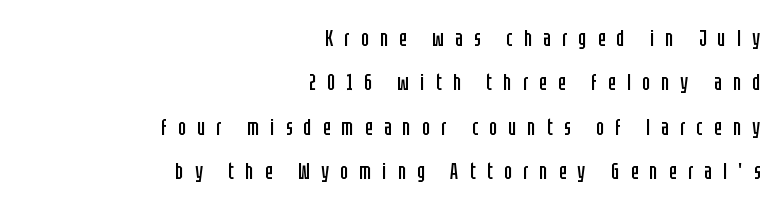
The image shows 23 px text type, upright; set right-aligned, loose line spacing (1.93x), unusually wide letter spacing (+0.49 em), not underlined.
